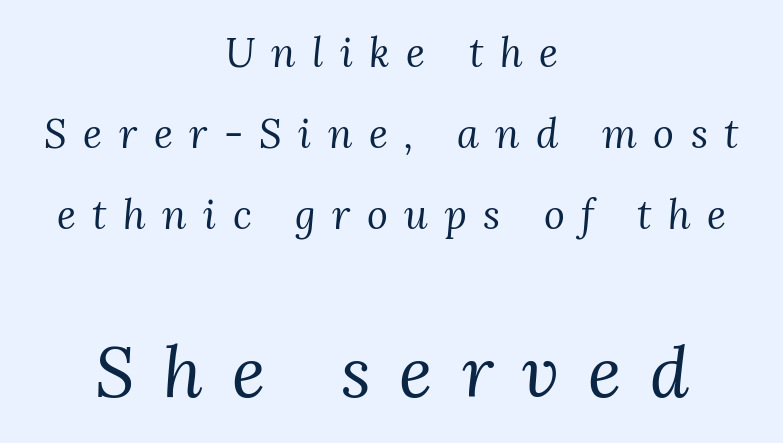
Q: Is the text bold? A: No.
Q: Is the text italic (slanted)? A: Yes, it leans right by about 3 degrees.
Q: Is the typeface a serif or a sans-serif typeface? A: Serif.
Q: Is the text underlined? A: No.
Q: How is the paragraph aligned? A: Centered.
Q: Is the spacing between letters normal or unusually wide? A: Unusually wide.
Q: Is the spacing between lines tight, normal or loose? A: Loose.
Q: Which block of text is set in a larger size, the first (top) or the second (bottom)? A: The second (bottom) one.
Q: Width (condensed, normal, or wide)? A: Normal.
Q: Stroke contrast? A: Medium.
Q: x-height? A: Medium.
Q: Monospaced? A: No.
